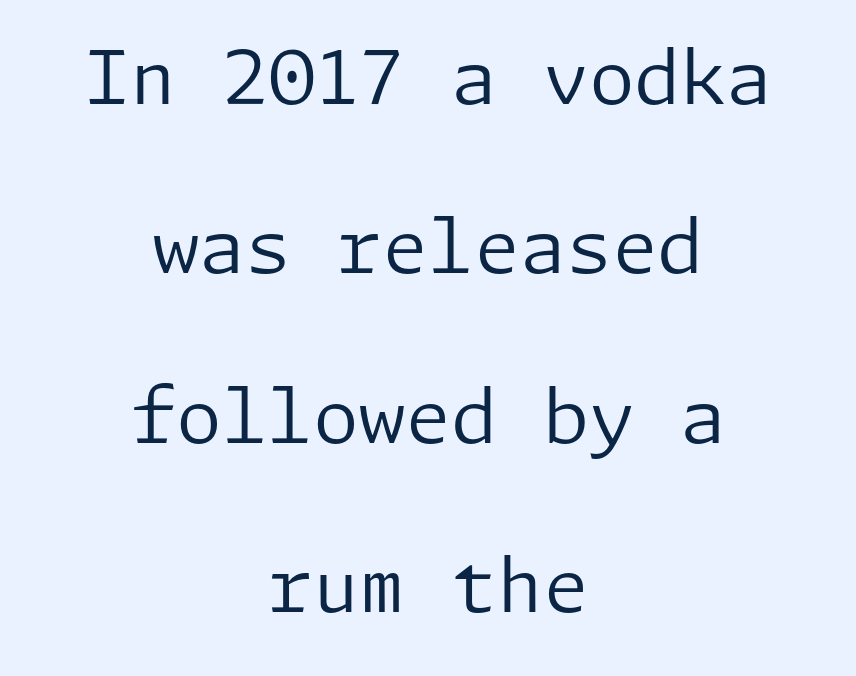
{"serif": "no", "italic": "no", "bold": "no", "weight": "regular", "width": "normal", "stroke_contrast": "low", "x_height": "medium", "underline": "no", "align": "center", "line_spacing": "loose", "line_spacing_ratio": 2.29, "letter_spacing": "normal", "letter_spacing_em": 0.0, "glyph_px": 74}
